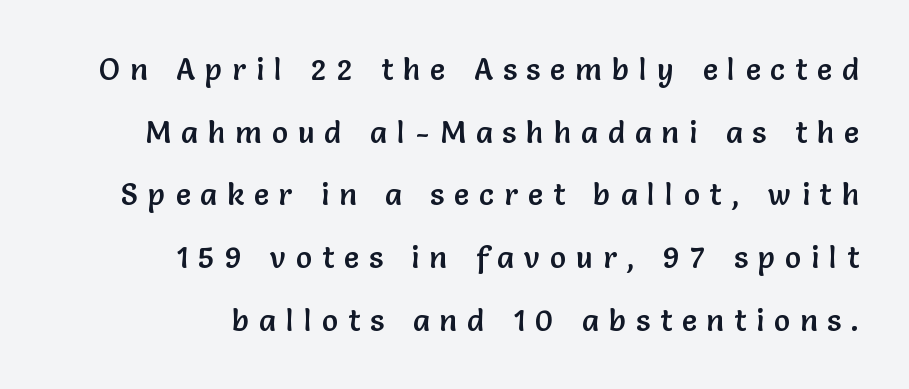
The image shows 30 px sans-serif type, upright; set right-aligned, loose line spacing (2.09x), unusually wide letter spacing (+0.34 em), not underlined; low stroke contrast and a medium x-height.
